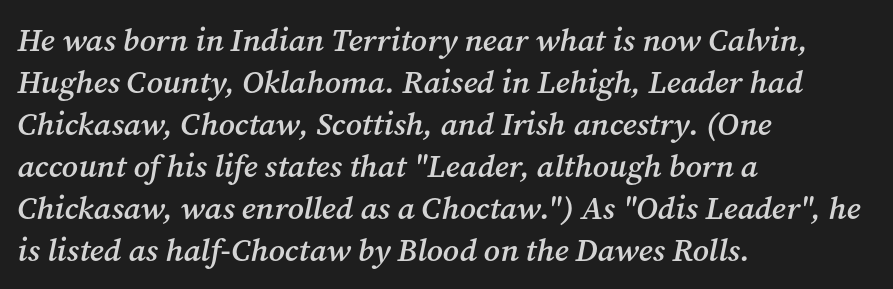
Q: Is the text bold? A: Semi-bold.
Q: Is the text italic (slanted)? A: Yes, it leans right by about 12 degrees.
Q: Is the typeface a serif or a sans-serif typeface? A: Serif.
Q: Is the text underlined? A: No.
Q: How is the paragraph aligned? A: Left-aligned.
Q: Is the spacing between letters normal or unusually wide? A: Normal.
Q: Is the spacing between lines tight, normal or loose? A: Normal.
Q: Width (condensed, normal, or wide)? A: Normal.
Q: Stroke contrast? A: Medium.
Q: x-height? A: Medium.
Q: Monospaced? A: No.
